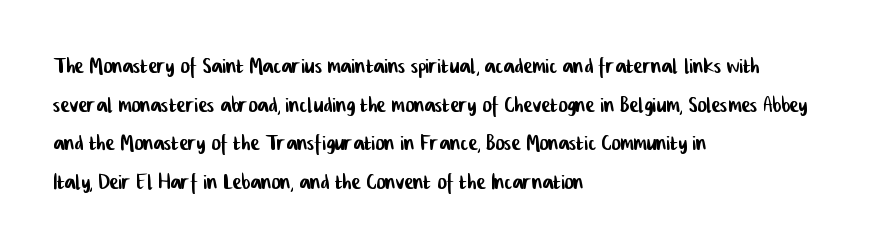
The image shows 28 px condensed sans-serif type; set left-aligned, normal line spacing (1.38x), normal letter spacing, not underlined; low stroke contrast and a medium x-height.
